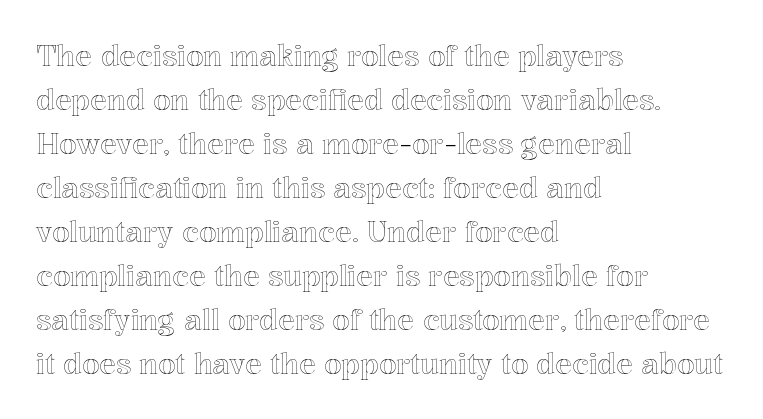
Leading matches the norm, producing a regular column. Descenders hang freely into open space. Note the varied advance widths — an 'i' is clearly narrower than an 'm'. The passage is arranged the way most books set body copy — flush left.
